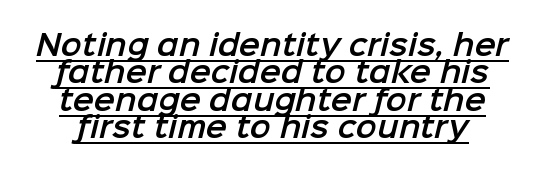
The designer dialed line spacing down below the default. Serif or sans? Sans — the stroke terminals are bare. Looks like regular typesetting: each glyph gets only the width it needs. Underlining? Definitely there.
